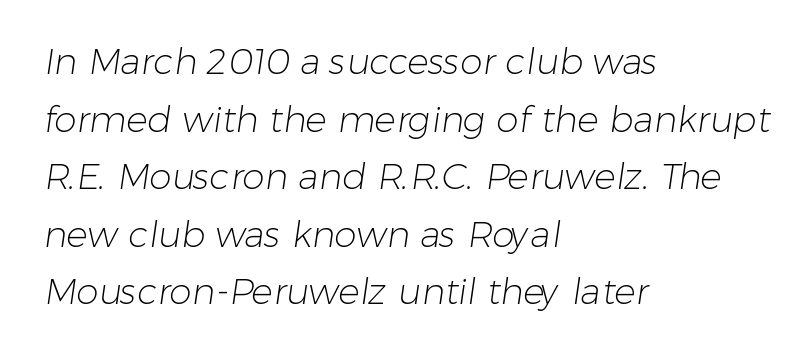
Q: Is the text bold? A: No.
Q: Is the typeface a serif or a sans-serif typeface? A: Sans-serif.
Q: Is the text underlined? A: No.
Q: How is the paragraph aligned? A: Left-aligned.
Q: Is the spacing between letters normal or unusually wide? A: Normal.
Q: Is the spacing between lines tight, normal or loose? A: Normal.
Q: Width (condensed, normal, or wide)? A: Normal.
Q: Stroke contrast? A: Low.
Q: x-height? A: Medium.
Q: Monospaced? A: No.
